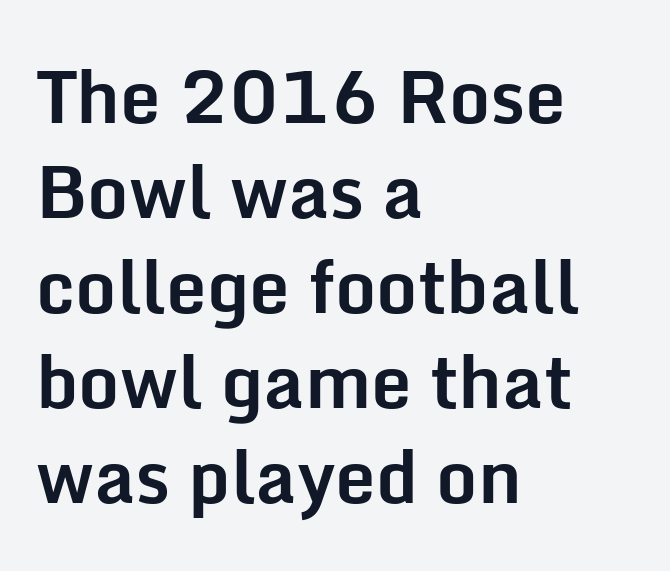
{"serif": "no", "italic": "no", "bold": "yes", "weight": "bold", "width": "normal", "stroke_contrast": "low", "x_height": "medium", "monospaced": "no", "underline": "no", "align": "left", "line_spacing": "normal", "line_spacing_ratio": 1.32, "letter_spacing": "normal", "letter_spacing_em": 0.0, "glyph_px": 72}
